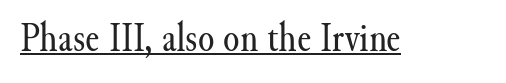
{"serif": "yes", "italic": "no", "bold": "no", "weight": "regular", "width": "normal", "stroke_contrast": "medium", "x_height": "small", "monospaced": "no", "underline": "yes", "letter_spacing": "normal", "letter_spacing_em": 0.0, "glyph_px": 42}
